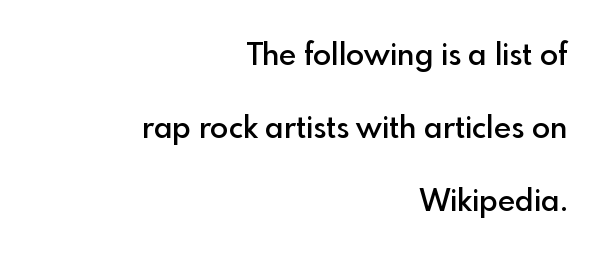
Q: Is the text bold? A: Semi-bold.
Q: Is the text italic (slanted)? A: No, it is upright.
Q: Is the typeface a serif or a sans-serif typeface? A: Sans-serif.
Q: Is the text underlined? A: No.
Q: How is the paragraph aligned? A: Right-aligned.
Q: Is the spacing between letters normal or unusually wide? A: Normal.
Q: Is the spacing between lines tight, normal or loose? A: Loose.
Q: Width (condensed, normal, or wide)? A: Normal.
Q: x-height? A: Small.
Q: Monospaced? A: No.
